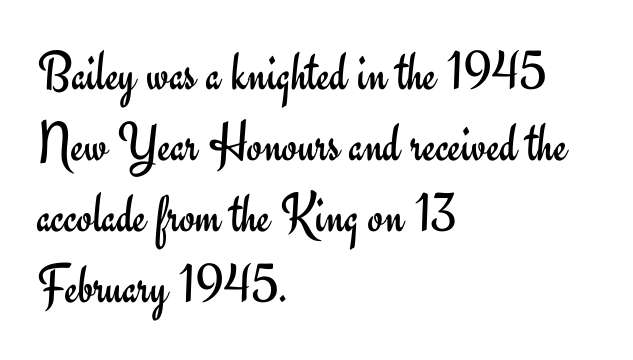
{"serif": "no", "bold": "no", "weight": "regular", "width": "normal", "stroke_contrast": "low", "x_height": "small", "monospaced": "no", "underline": "no", "align": "left", "line_spacing": "normal", "line_spacing_ratio": 1.27, "letter_spacing": "normal", "letter_spacing_em": 0.0, "glyph_px": 56}
